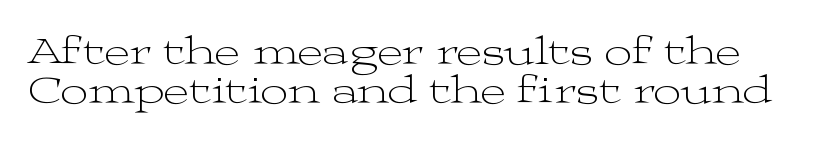
{"serif": "yes", "italic": "no", "bold": "no", "weight": "light", "width": "wide", "stroke_contrast": "medium", "x_height": "medium", "monospaced": "no", "underline": "no", "line_spacing": "tight", "line_spacing_ratio": 1.0, "letter_spacing": "normal", "letter_spacing_em": 0.0, "glyph_px": 39}
